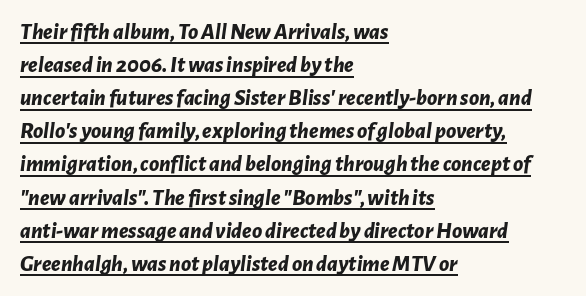
{"italic": "yes", "lean": "right", "slant_degrees": 7, "bold": "yes", "underline": "yes", "align": "left", "line_spacing": "normal", "line_spacing_ratio": 1.44, "letter_spacing": "normal", "letter_spacing_em": 0.0, "glyph_px": 23}
